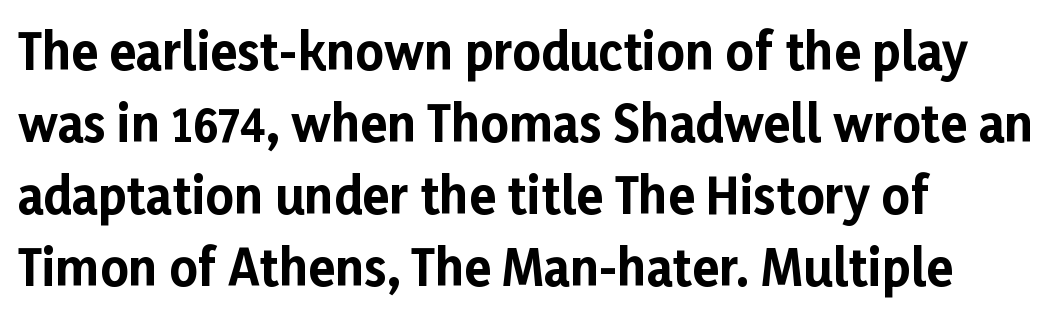
{"serif": "no", "italic": "no", "bold": "yes", "weight": "bold", "width": "normal", "stroke_contrast": "low", "x_height": "medium", "monospaced": "no", "underline": "no", "align": "left", "line_spacing": "normal", "line_spacing_ratio": 1.47, "letter_spacing": "normal", "letter_spacing_em": 0.0, "glyph_px": 49}
